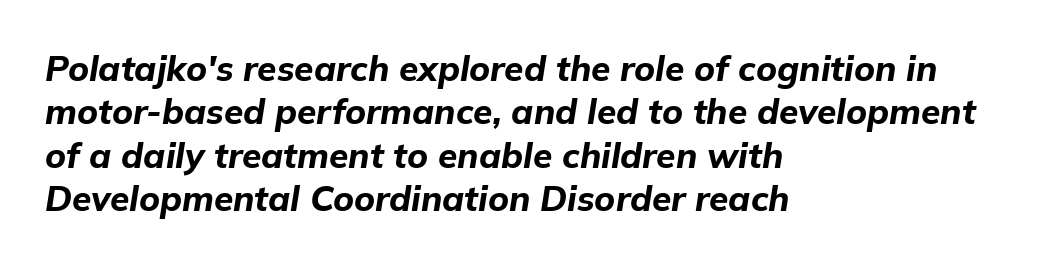
The image shows 35 px bold type, italic (leaning right); set left-aligned, line spacing 1.24x, normal letter spacing, not underlined; low stroke contrast and a medium x-height.
